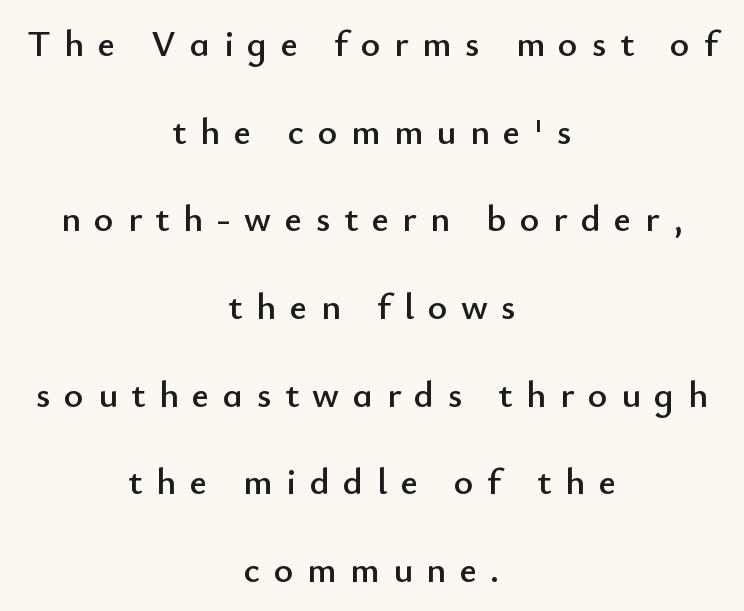
{"serif": "no", "italic": "no", "width": "normal", "stroke_contrast": "low", "x_height": "small", "monospaced": "no", "underline": "no", "align": "center", "line_spacing": "loose", "line_spacing_ratio": 2.37, "letter_spacing": "wide", "letter_spacing_em": 0.37, "glyph_px": 37}
